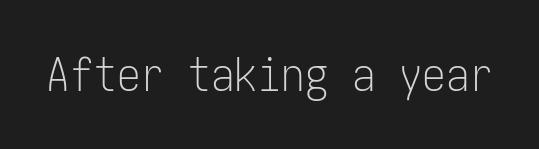
The image shows 47 px light, condensed sans-serif type, upright; set normal letter spacing, not underlined; low stroke contrast and a medium x-height.
